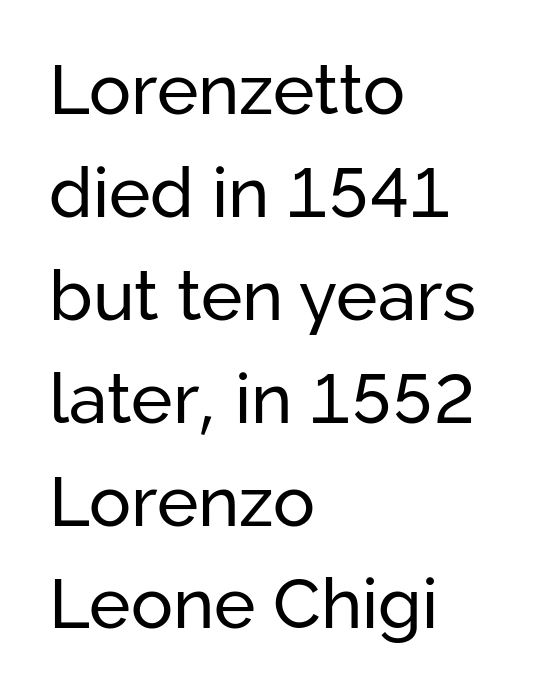
Horizontal bands of white between lines are of average thickness. Vertical stems look standard width or narrower in stroke. The text block is weighted toward the left margin, trailing off unevenly rightward. What stands out about the letter spacing? Nothing — it is the standard amount. Posture: straight, roman, zero tilt.
